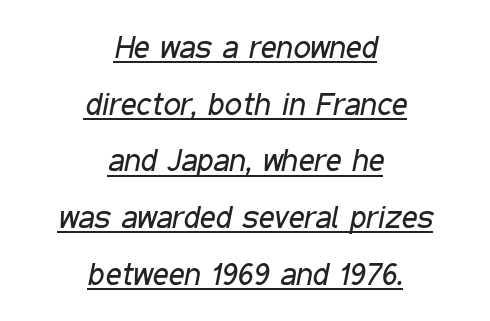
{"italic": "yes", "lean": "right", "slant_degrees": 11, "bold": "no", "weight": "regular", "width": "condensed", "stroke_contrast": "low", "x_height": "medium", "monospaced": "no", "underline": "yes", "align": "center", "line_spacing_ratio": 1.83, "letter_spacing": "normal", "letter_spacing_em": 0.0, "glyph_px": 31}
